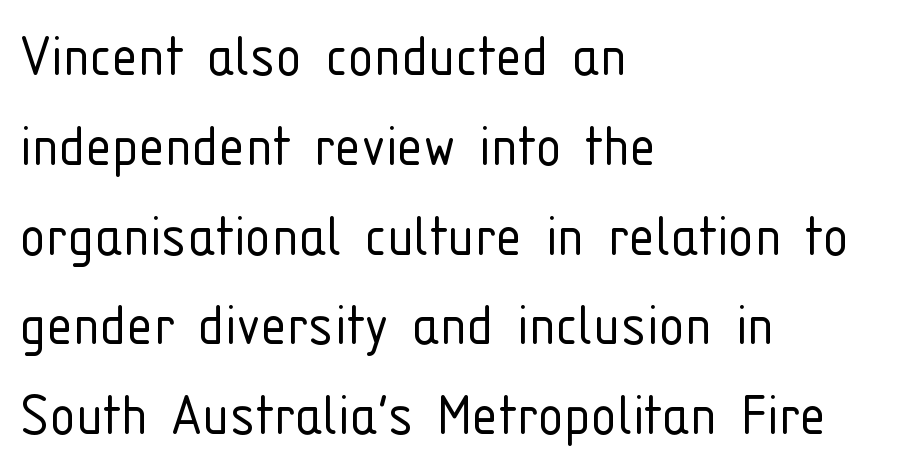
Is the letter spacing exaggerated? No — it looks like the ordinary default. Spacing verdict: proportional, widths tailored to each character. The space beneath each line is pristine and unruled. The letters stand upright; this is a roman face.
